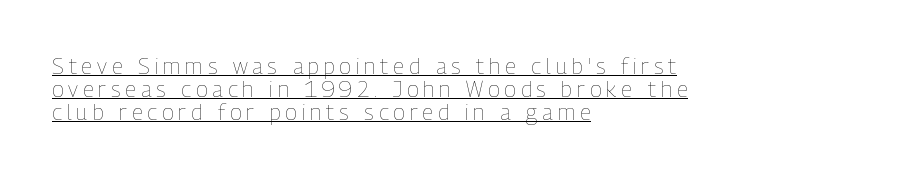
Summary of weight: not heavy and not bold. Short note: letters widely spaced. Italic: no, the glyphs are upright roman. Compared with undecorated copy, this sample adds a rule below the words. The text block is weighted toward the left margin, trailing off unevenly rightward.
